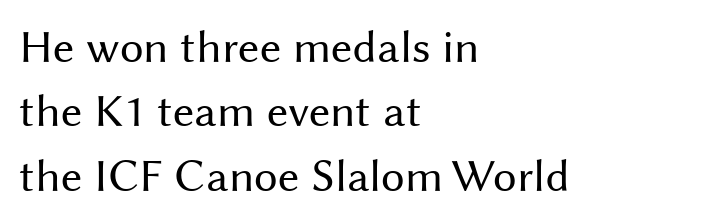
No extra ink here — the face is not bold. A typesetter would call this proportional, since set widths differ per character. A classic flush-left, rag-right setting is used for this passage. Inter-character spacing is left at the font's built-in metrics. Note: no serifs on the glyphs. The font's upright variant was chosen for this text.
